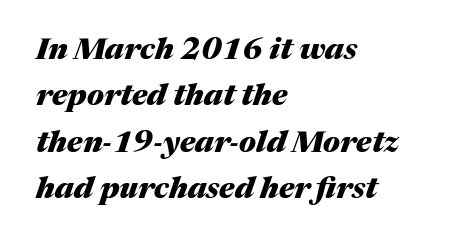
The image shows 30 px heavy type, italic (leaning right); set left-aligned, normal line spacing (1.55x), normal letter spacing, not underlined; medium stroke contrast and a medium x-height.
